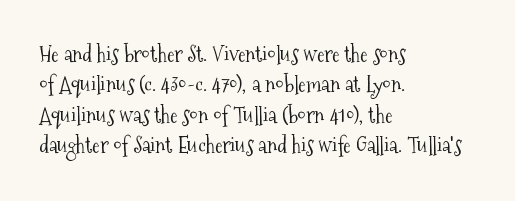
A quiet, ordinary-to-light weight characterises the typeface. The text block is weighted toward the left margin, trailing off unevenly rightward. This rendering leaves character spacing at its baseline value. Characters remain perfectly vertical along every line. The strip under each line holds only bare page.
